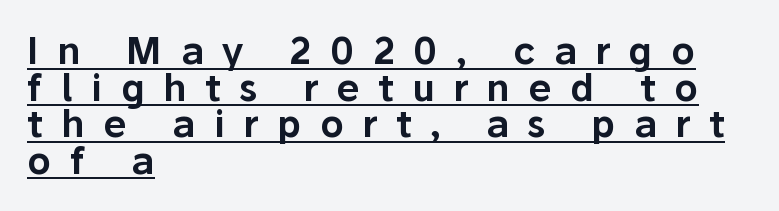
{"serif": "no", "italic": "no", "width": "normal", "stroke_contrast": "low", "x_height": "medium", "monospaced": "no", "underline": "yes", "align": "left", "line_spacing": "tight", "line_spacing_ratio": 0.99, "letter_spacing": "wide", "letter_spacing_em": 0.5, "glyph_px": 37}
